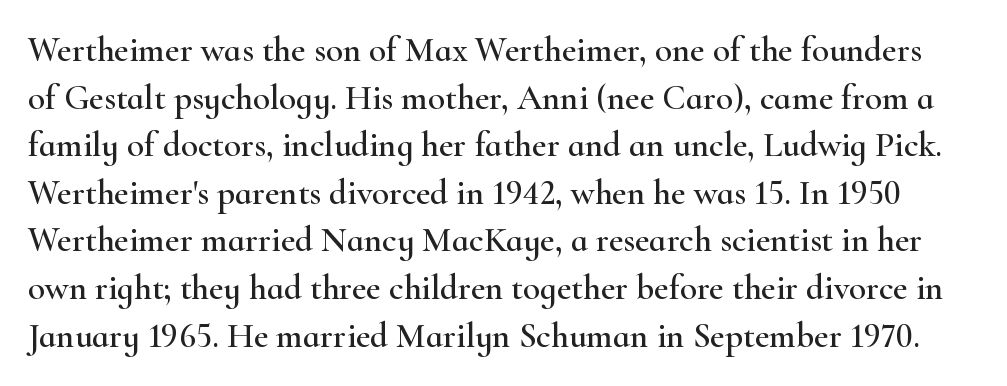
Q: Is the text italic (slanted)? A: No, it is upright.
Q: Is the typeface a serif or a sans-serif typeface? A: Serif.
Q: Is the text underlined? A: No.
Q: Is the spacing between letters normal or unusually wide? A: Normal.
Q: Is the spacing between lines tight, normal or loose? A: Normal.
Q: Width (condensed, normal, or wide)? A: Wide.
Q: Stroke contrast? A: High.
Q: x-height? A: Small.
Q: Monospaced? A: No.
